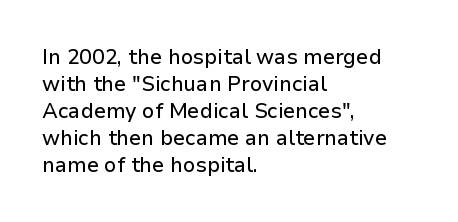
No word sits above an underline. Rendered with straight, roman letterforms. A typesetter would call this leading conventional body-copy spacing. Nothing unusual about the tracking: characters are spaced as the font intends. Line starts are locked; line ends wander.
